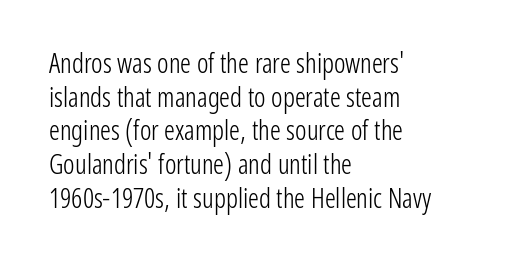
Q: Is the text bold? A: No.
Q: Is the text italic (slanted)? A: No, it is upright.
Q: Is the text underlined? A: No.
Q: How is the paragraph aligned? A: Left-aligned.
Q: Is the spacing between letters normal or unusually wide? A: Normal.
Q: Is the spacing between lines tight, normal or loose? A: Normal.
